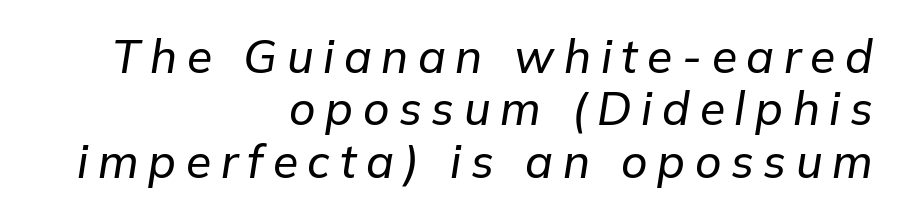
Q: Is the text italic (slanted)? A: Yes, it leans right by about 9 degrees.
Q: Is the text underlined? A: No.
Q: How is the paragraph aligned? A: Right-aligned.
Q: Is the spacing between letters normal or unusually wide? A: Unusually wide.
Q: Is the spacing between lines tight, normal or loose? A: Tight.
Q: Width (condensed, normal, or wide)? A: Normal.
Q: Stroke contrast? A: Low.
Q: x-height? A: Medium.
Q: Monospaced? A: No.
